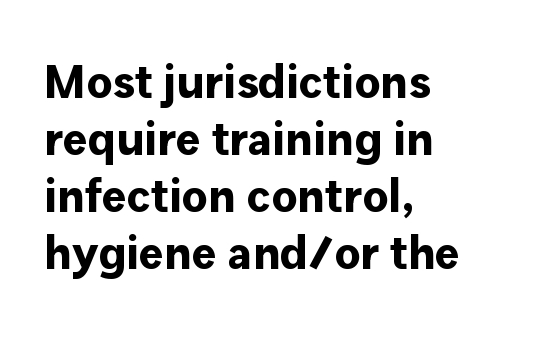
Q: Is the text bold? A: Yes.
Q: Is the text italic (slanted)? A: No, it is upright.
Q: Is the typeface a serif or a sans-serif typeface? A: Sans-serif.
Q: Is the text underlined? A: No.
Q: How is the paragraph aligned? A: Left-aligned.
Q: Is the spacing between letters normal or unusually wide? A: Normal.
Q: Width (condensed, normal, or wide)? A: Normal.
Q: Stroke contrast? A: Low.
Q: x-height? A: Medium.
Q: Monospaced? A: No.
